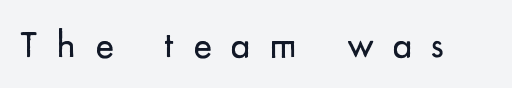
The image shows 39 px regular-weight sans-serif type, upright; set unusually wide letter spacing (+0.49 em), not underlined; low stroke contrast and a small x-height.
